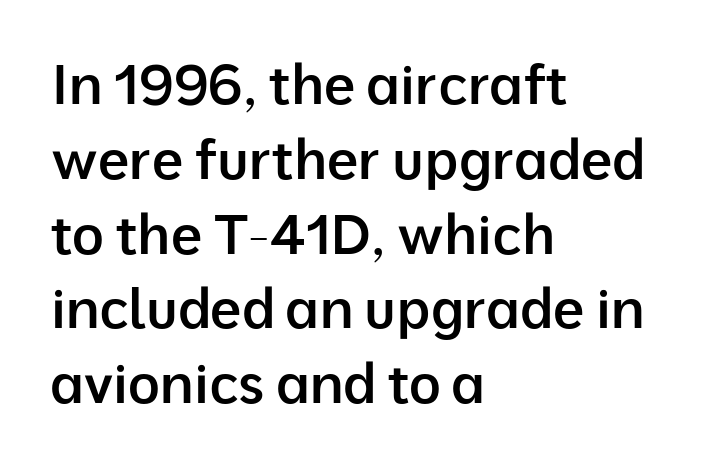
The image shows 55 px semibold sans-serif type, upright; set left-aligned, normal line spacing (1.36x), normal letter spacing, not underlined; low stroke contrast and a medium x-height.
